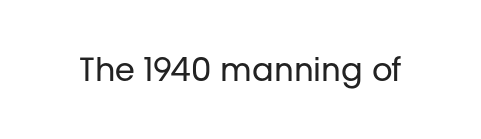
{"serif": "no", "italic": "no", "bold": "no", "weight": "regular", "width": "normal", "stroke_contrast": "low", "x_height": "medium", "monospaced": "no", "underline": "no", "letter_spacing": "normal", "letter_spacing_em": 0.0, "glyph_px": 32}
